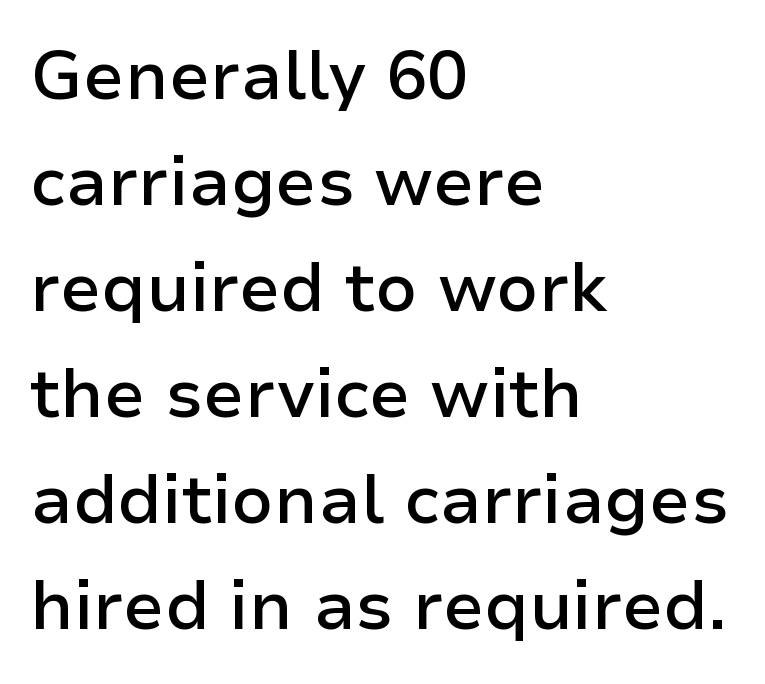
The image shows 68 px semibold sans-serif type, upright; set left-aligned, normal line spacing (1.56x), normal letter spacing, not underlined; low stroke contrast and a medium x-height.
